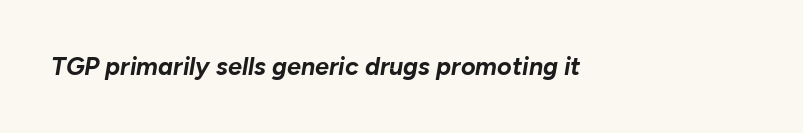
{"italic": "yes", "lean": "right", "slant_degrees": 10, "bold": "yes", "underline": "no", "letter_spacing": "normal", "letter_spacing_em": 0.0, "glyph_px": 25}
